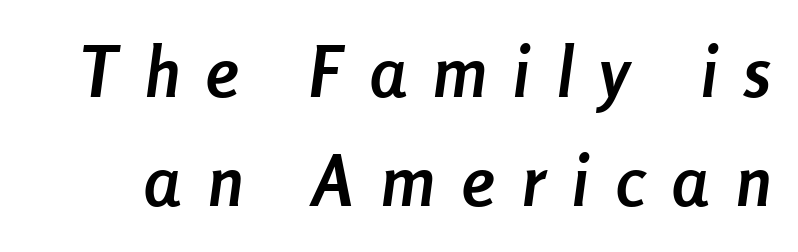
The rendering uses a bold face; every stroke is thick and dark. Rows of type keep a routine distance in the vertical direction. You can tell it's italic because the verticals aren't actually vertical. Spacing verdict: proportional, widths tailored to each character. Only glyphs here, with clear space below each row.
